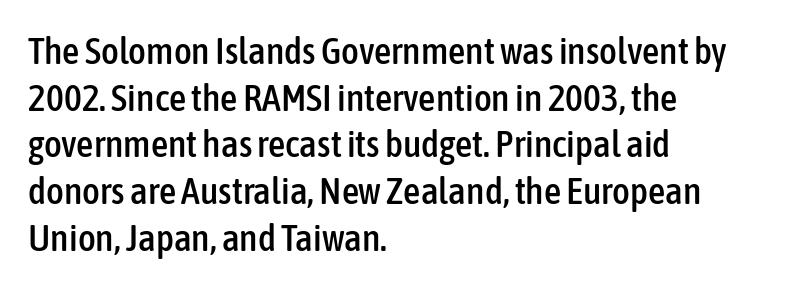
Q: Is the text italic (slanted)? A: No, it is upright.
Q: Is the typeface a serif or a sans-serif typeface? A: Sans-serif.
Q: Is the text underlined? A: No.
Q: How is the paragraph aligned? A: Left-aligned.
Q: Is the spacing between letters normal or unusually wide? A: Normal.
Q: Width (condensed, normal, or wide)? A: Condensed.
Q: Stroke contrast? A: Low.
Q: x-height? A: Medium.
Q: Monospaced? A: No.
